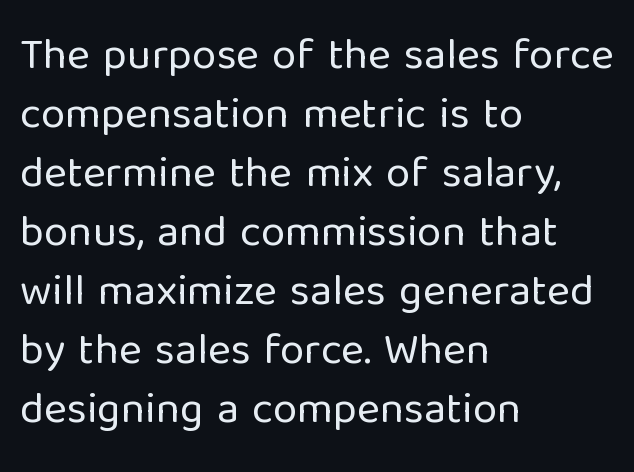
The image shows 44 px regular-weight sans-serif type, upright; set left-aligned, normal line spacing (1.34x), normal letter spacing, not underlined; low stroke contrast and a medium x-height.
